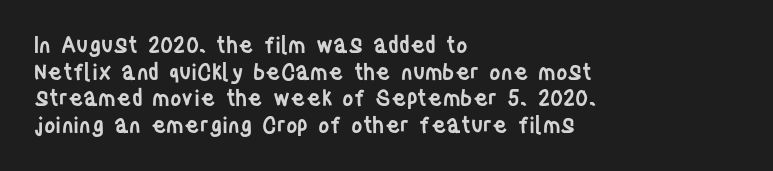
{"italic": "no", "bold": "semi", "underline": "no", "align": "left", "line_spacing_ratio": 1.21, "letter_spacing": "normal", "letter_spacing_em": 0.0, "glyph_px": 22}
